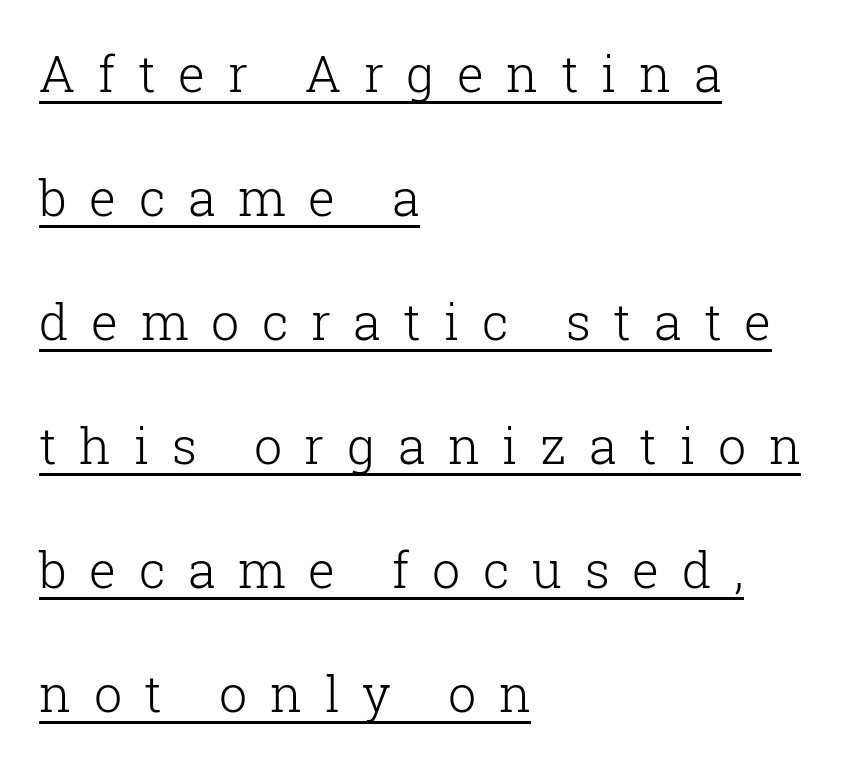
{"serif": "yes", "italic": "no", "bold": "no", "weight": "light", "width": "normal", "stroke_contrast": "low", "x_height": "medium", "monospaced": "no", "underline": "yes", "align": "left", "line_spacing": "loose", "line_spacing_ratio": 2.48, "letter_spacing": "wide", "letter_spacing_em": 0.45, "glyph_px": 50}
